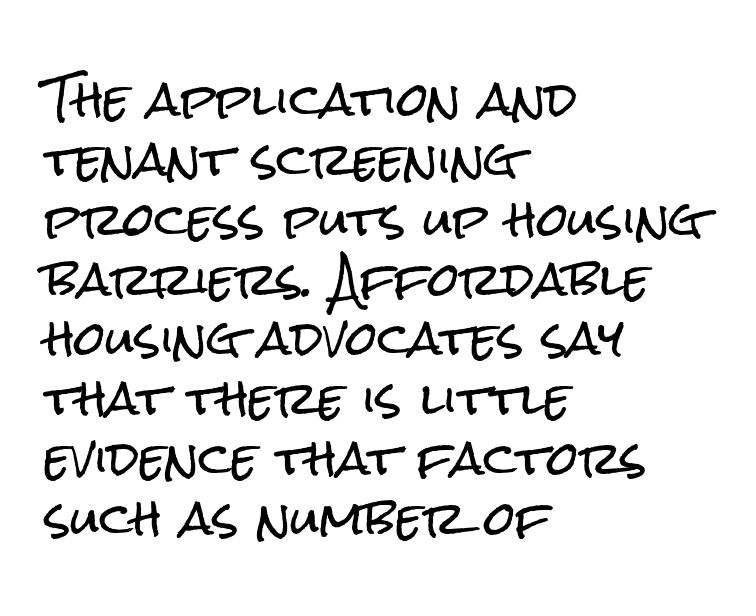
Short and long lines alike share a common starting point at left. A typesetter would mark this as roman, not italic. Inter-character spacing is left at the font's built-in metrics. Reading down the column, the eye jumps a familiar distance to each next line. Here the designer chose a conventional face with non-uniform glyph widths. The words here are not underlined.
